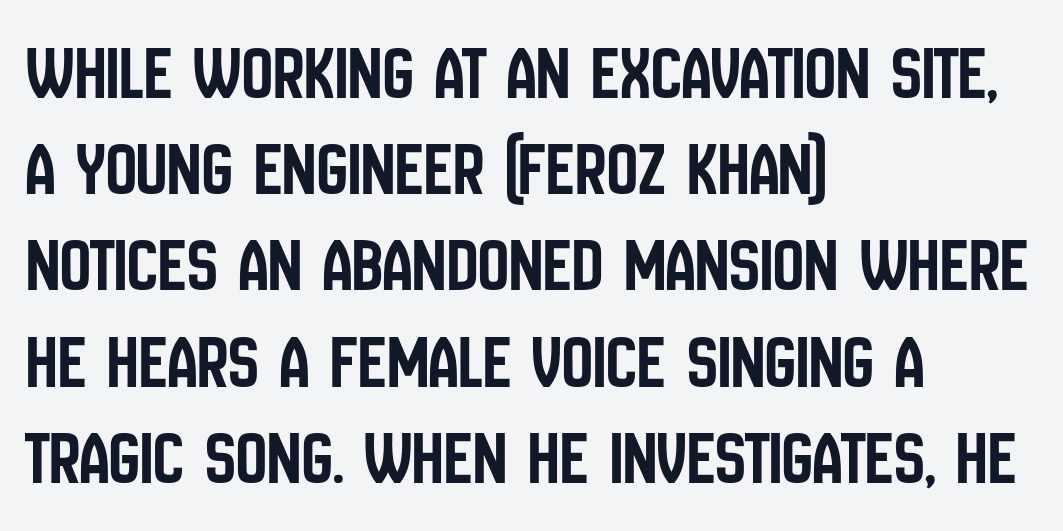
The image shows 77 px condensed sans-serif type, upright; set left-aligned, normal line spacing (1.25x), normal letter spacing, not underlined; low stroke contrast and a large x-height.
